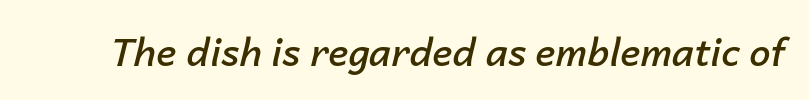
{"italic": "yes", "lean": "right", "slant_degrees": 14, "bold": "semi", "weight": "semibold", "width": "normal", "stroke_contrast": "low", "x_height": "medium", "monospaced": "no", "underline": "no", "letter_spacing": "normal", "letter_spacing_em": 0.0, "glyph_px": 38}
